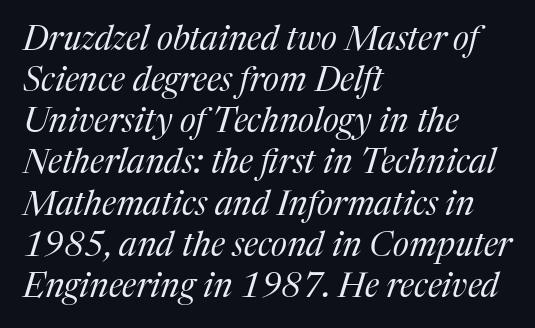
Q: Is the text bold? A: No.
Q: Is the text italic (slanted)? A: Yes, it leans right by about 17 degrees.
Q: Is the typeface a serif or a sans-serif typeface? A: Serif.
Q: Is the text underlined? A: No.
Q: How is the paragraph aligned? A: Left-aligned.
Q: Is the spacing between letters normal or unusually wide? A: Normal.
Q: Width (condensed, normal, or wide)? A: Normal.
Q: Stroke contrast? A: Medium.
Q: x-height? A: Medium.
Q: Monospaced? A: No.
